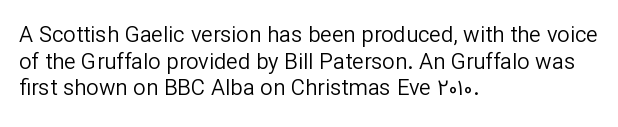
The face used here is rendered with its standard letterfit. The rag falls on the right side of this text block. The typeface has the unassuming heft of standard copy or less. Italic: no, the glyphs are upright roman.
